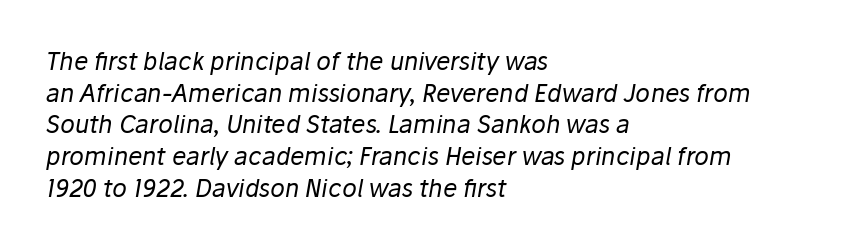
Glance below the letters and you will spot only blank space. A normal amount of white space separates one row of letters from the next. These lines stack with their left ends in a neat column. No heavy texture on the line: the type isn't bold. Here the glyphs are tracked normally, forming tight word shapes.
